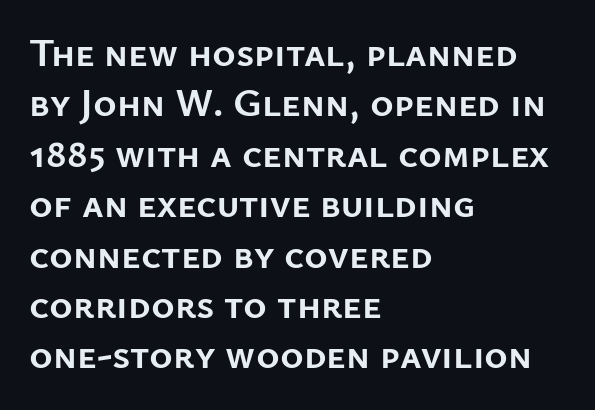
{"serif": "no", "italic": "no", "bold": "yes", "weight": "semibold", "width": "normal", "stroke_contrast": "low", "x_height": "medium", "monospaced": "no", "underline": "no", "align": "left", "line_spacing": "normal", "line_spacing_ratio": 1.26, "letter_spacing": "normal", "letter_spacing_em": 0.0, "glyph_px": 40}
